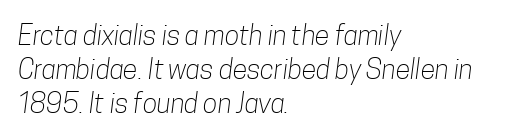
The image shows 27 px text type; set left-aligned, normal line spacing (1.26x), normal letter spacing, not underlined.
